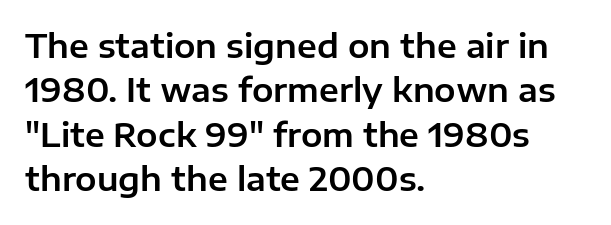
{"serif": "no", "italic": "no", "width": "normal", "stroke_contrast": "low", "x_height": "medium", "monospaced": "no", "underline": "no", "align": "left", "line_spacing": "normal", "line_spacing_ratio": 1.39, "letter_spacing": "normal", "letter_spacing_em": 0.0, "glyph_px": 32}
